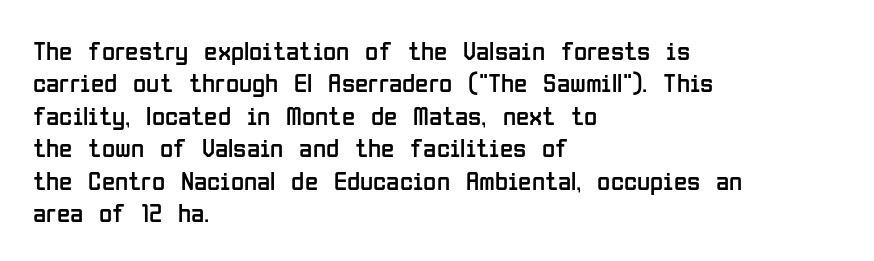
{"italic": "no", "bold": "no", "underline": "no", "align": "left", "line_spacing_ratio": 1.2, "letter_spacing": "normal", "letter_spacing_em": 0.0, "glyph_px": 27}
